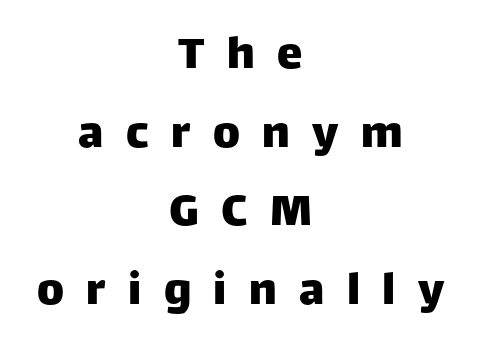
Q: Is the text italic (slanted)? A: No, it is upright.
Q: Is the typeface a serif or a sans-serif typeface? A: Sans-serif.
Q: Is the text underlined? A: No.
Q: How is the paragraph aligned? A: Centered.
Q: Is the spacing between letters normal or unusually wide? A: Unusually wide.
Q: Is the spacing between lines tight, normal or loose? A: Normal.
Q: Width (condensed, normal, or wide)? A: Normal.
Q: Stroke contrast? A: Low.
Q: x-height? A: Large.
Q: Monospaced? A: No.
